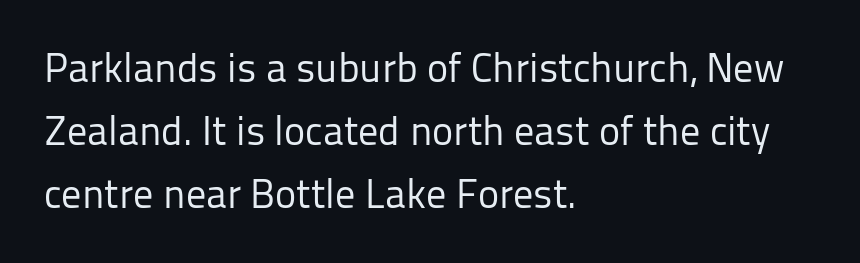
The image shows 40 px regular-weight sans-serif type, upright; set left-aligned, normal line spacing (1.58x), normal letter spacing, not underlined; low stroke contrast and a medium x-height.
